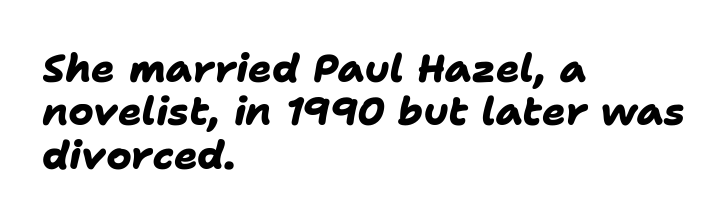
{"serif": "no", "bold": "yes", "weight": "heavy", "width": "normal", "stroke_contrast": "low", "x_height": "medium", "monospaced": "no", "underline": "no", "align": "left", "line_spacing": "tight", "line_spacing_ratio": 1.11, "letter_spacing": "normal", "letter_spacing_em": 0.0, "glyph_px": 39}
